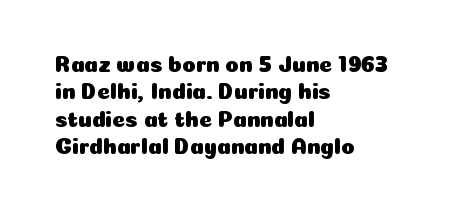
Letter spacing: default. Words float on clear page, feet unadorned. Every stem runs plumb, perpendicular to the baseline. Is there much room between lines? A standard amount, neither cramped nor airy. Reading down the block, your eye returns to a fixed left position each line.
